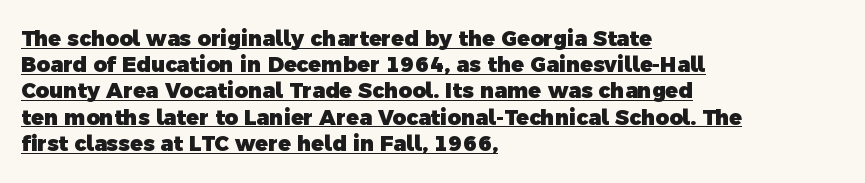
{"bold": "yes", "underline": "yes", "align": "left", "line_spacing": "normal", "line_spacing_ratio": 1.25, "letter_spacing": "normal", "letter_spacing_em": 0.0, "glyph_px": 21}
